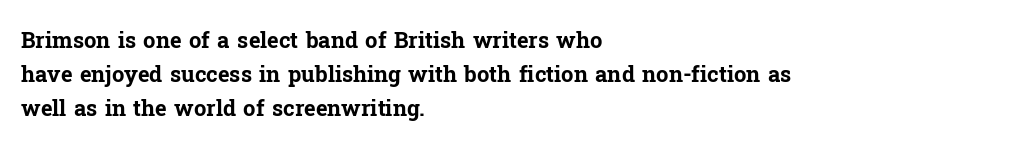
Q: Is the text bold? A: Yes.
Q: Is the text italic (slanted)? A: No, it is upright.
Q: Is the text underlined? A: No.
Q: How is the paragraph aligned? A: Left-aligned.
Q: Is the spacing between letters normal or unusually wide? A: Normal.
Q: Is the spacing between lines tight, normal or loose? A: Normal.
